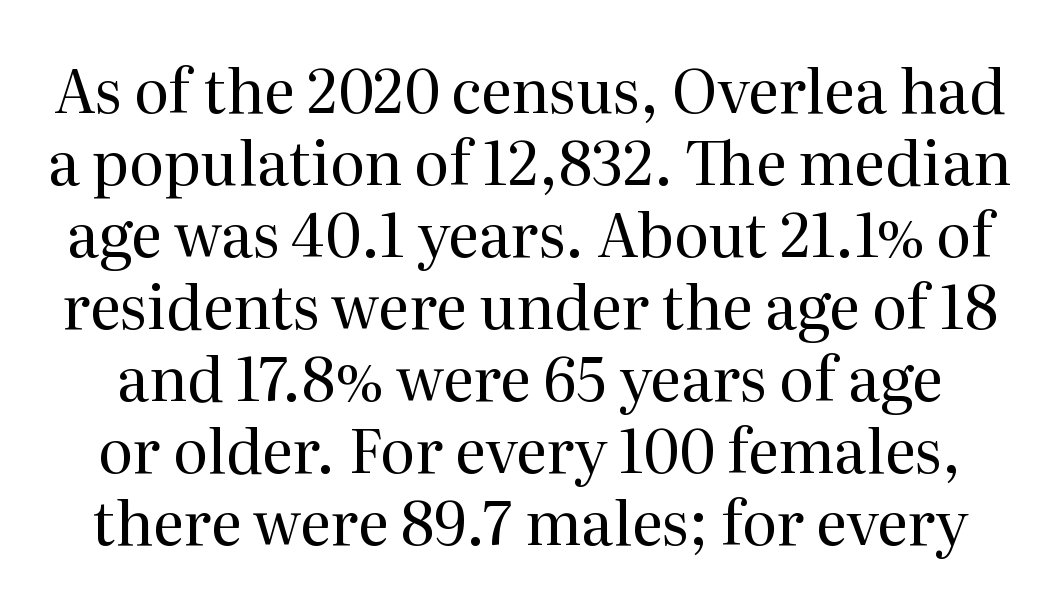
{"serif": "yes", "italic": "no", "bold": "no", "weight": "regular", "width": "normal", "stroke_contrast": "medium", "x_height": "medium", "monospaced": "no", "underline": "no", "line_spacing_ratio": 1.2, "letter_spacing": "normal", "letter_spacing_em": 0.0, "glyph_px": 60}
